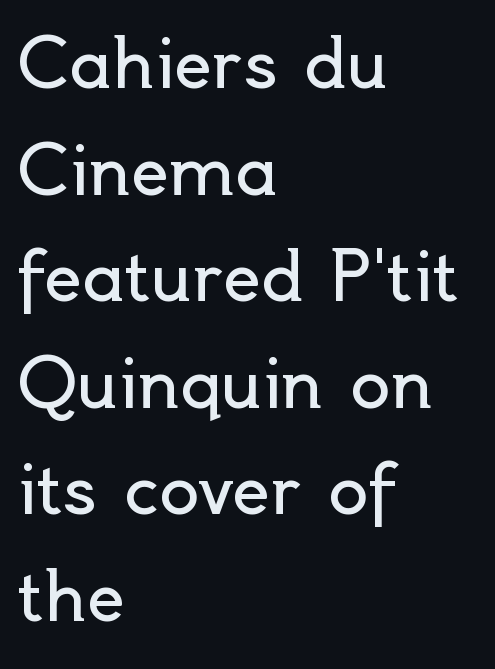
The image shows 67 px regular-weight sans-serif type, upright; set left-aligned, normal line spacing (1.59x), normal letter spacing, not underlined; a small x-height.
